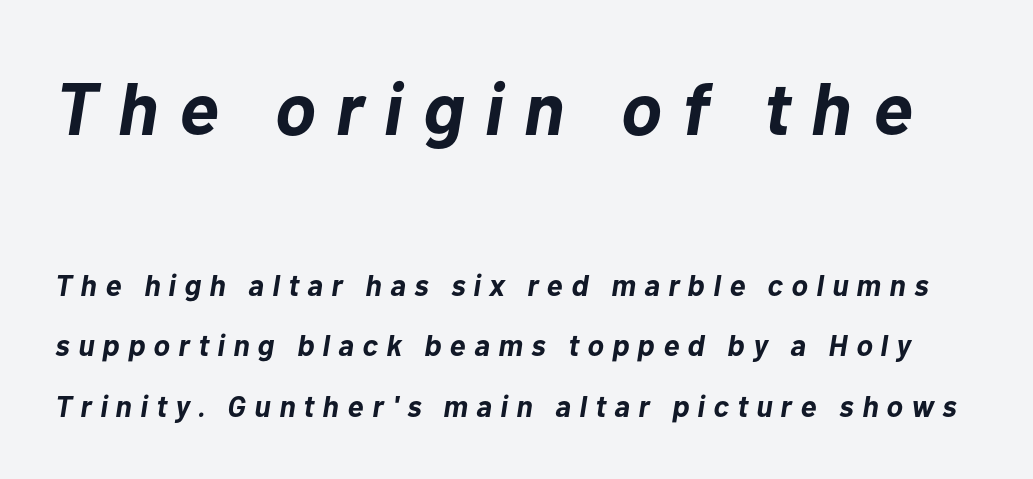
Strong, thick strokes mark this as bold type. Varying glyph widths throughout — classic text-font behaviour. Quick note: italic. Unmarked baselines from the first word to the last. The rendering shrinks the type as you move from the upper chunk to the lower. Caption: expanded tracking, letters set apart.
